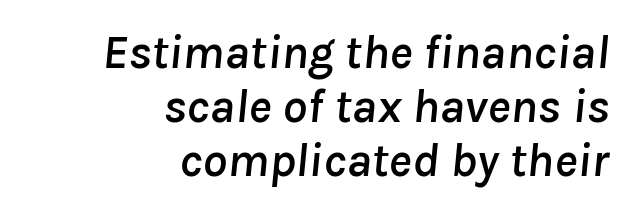
Each new line begins almost immediately beneath the previous one. Honestly, the letter spacing is just normal — you wouldn't notice it. You could not count columns in this text — the font is proportionally spaced. Characters are canted at an angle relative to the baseline's perpendicular.
